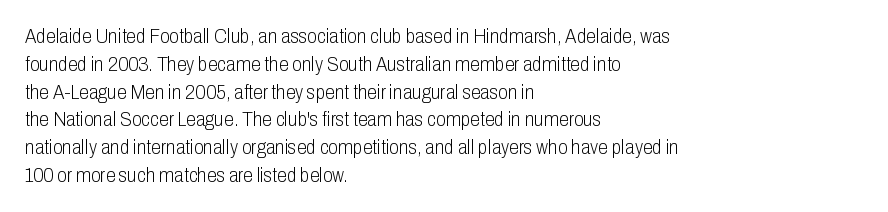
The image shows 20 px text type, upright; set left-aligned, normal line spacing (1.39x), normal letter spacing, not underlined.
